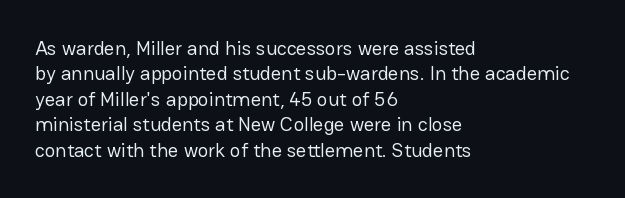
{"italic": "no", "bold": "no", "underline": "no", "align": "left", "line_spacing": "normal", "line_spacing_ratio": 1.27, "letter_spacing": "normal", "letter_spacing_em": 0.0, "glyph_px": 20}
